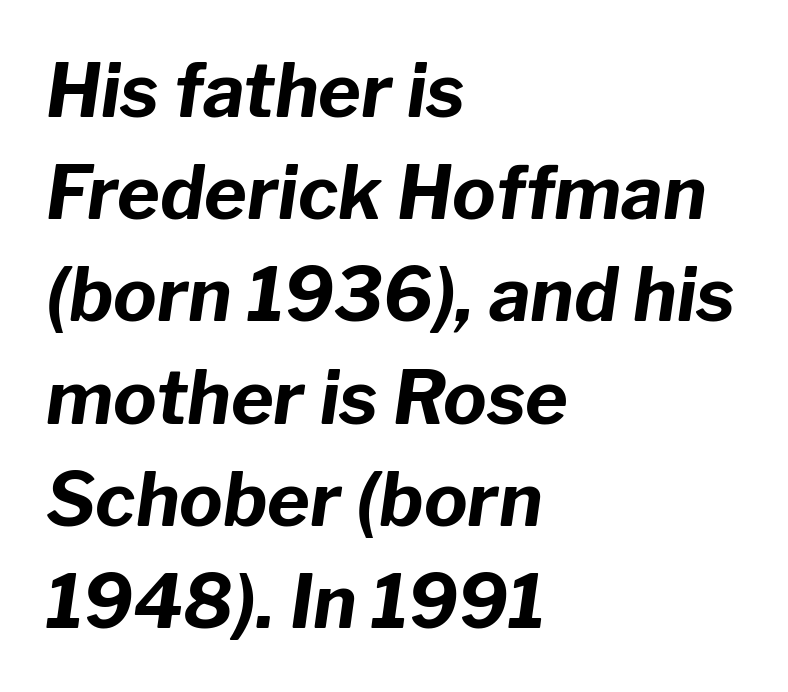
{"italic": "yes", "lean": "right", "slant_degrees": 8, "bold": "yes", "weight": "bold", "width": "normal", "stroke_contrast": "low", "x_height": "medium", "monospaced": "no", "underline": "no", "align": "left", "line_spacing": "normal", "line_spacing_ratio": 1.4, "letter_spacing": "normal", "letter_spacing_em": 0.0, "glyph_px": 73}
